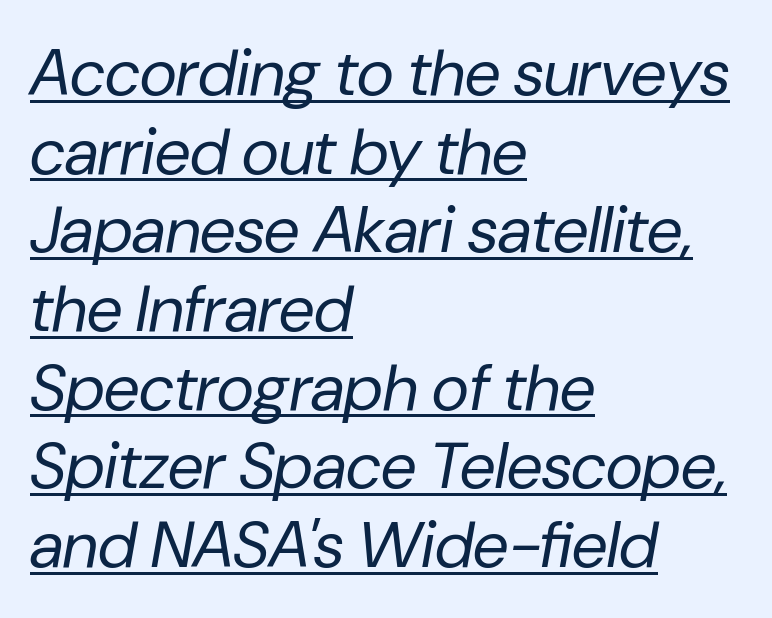
Q: Is the text bold? A: No.
Q: Is the text italic (slanted)? A: Yes, it leans right by about 10 degrees.
Q: Is the text underlined? A: Yes.
Q: How is the paragraph aligned? A: Left-aligned.
Q: Is the spacing between letters normal or unusually wide? A: Normal.
Q: Width (condensed, normal, or wide)? A: Normal.
Q: Stroke contrast? A: Low.
Q: x-height? A: Medium.
Q: Monospaced? A: No.
